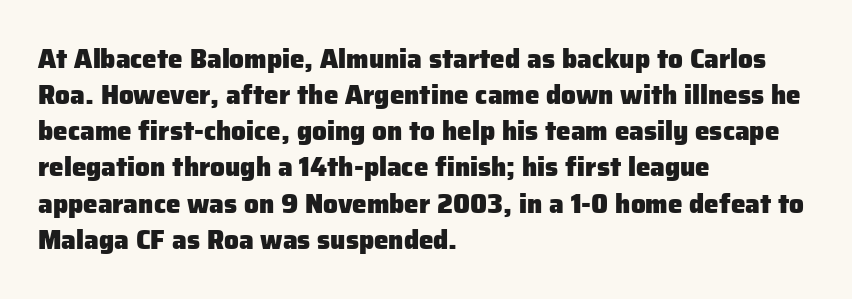
Q: Is the text bold? A: Yes.
Q: Is the text italic (slanted)? A: No, it is upright.
Q: Is the text underlined? A: No.
Q: How is the paragraph aligned? A: Left-aligned.
Q: Is the spacing between letters normal or unusually wide? A: Normal.
Q: Is the spacing between lines tight, normal or loose? A: Normal.
